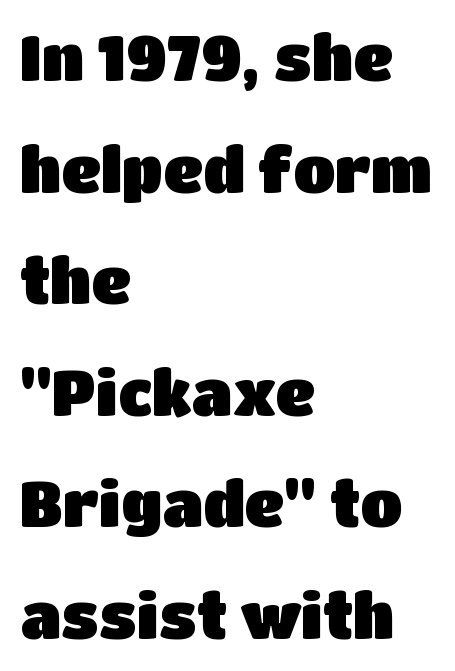
Q: Is the text italic (slanted)? A: No, it is upright.
Q: Is the typeface a serif or a sans-serif typeface? A: Sans-serif.
Q: Is the text underlined? A: No.
Q: How is the paragraph aligned? A: Left-aligned.
Q: Is the spacing between letters normal or unusually wide? A: Normal.
Q: Width (condensed, normal, or wide)? A: Normal.
Q: Stroke contrast? A: Low.
Q: x-height? A: Large.
Q: Monospaced? A: No.
